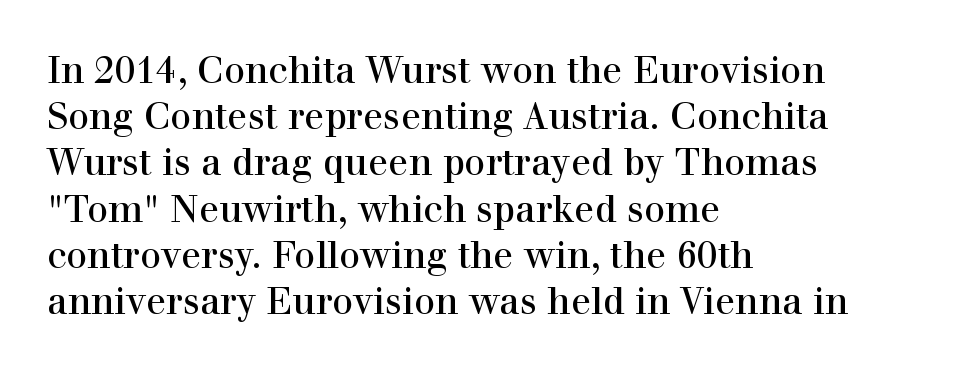
{"serif": "yes", "italic": "no", "width": "normal", "x_height": "medium", "monospaced": "no", "underline": "no", "align": "left", "line_spacing": "normal", "line_spacing_ratio": 1.25, "letter_spacing": "normal", "letter_spacing_em": 0.0, "glyph_px": 37}
